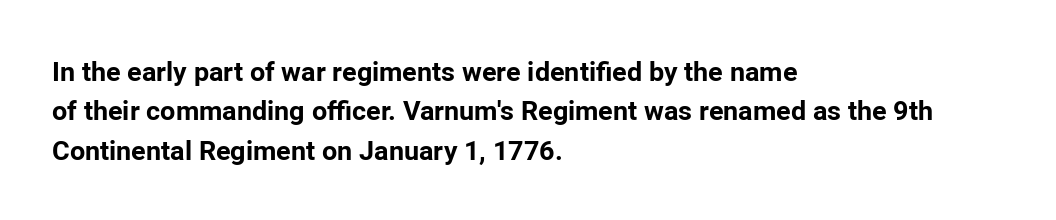
Q: Is the text bold? A: Yes.
Q: Is the text italic (slanted)? A: No, it is upright.
Q: Is the text underlined? A: No.
Q: How is the paragraph aligned? A: Left-aligned.
Q: Is the spacing between letters normal or unusually wide? A: Normal.
Q: Is the spacing between lines tight, normal or loose? A: Normal.
